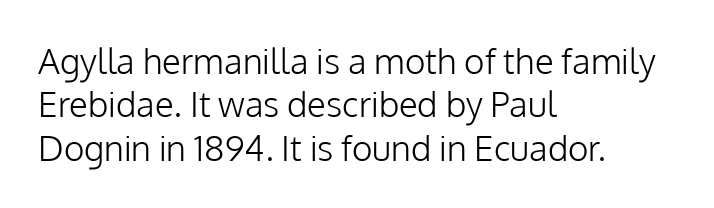
The image shows 35 px light sans-serif type, upright; set left-aligned, line spacing 1.24x, normal letter spacing, not underlined; low stroke contrast and a medium x-height.
